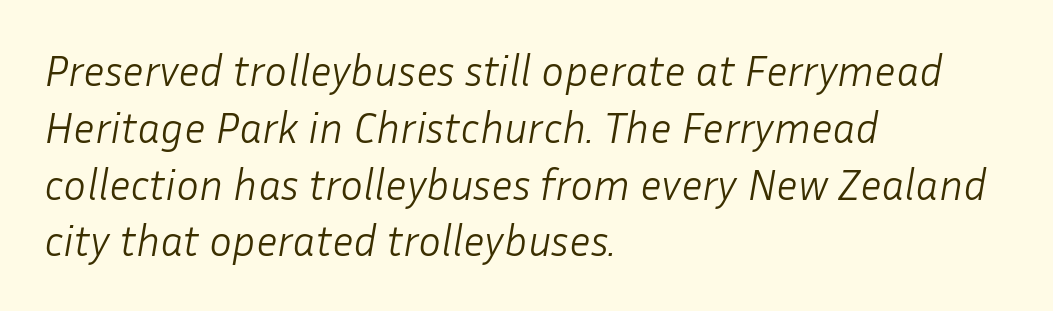
Q: Is the text bold? A: No.
Q: Is the text italic (slanted)? A: Yes, it leans right by about 10 degrees.
Q: Is the text underlined? A: No.
Q: How is the paragraph aligned? A: Left-aligned.
Q: Is the spacing between letters normal or unusually wide? A: Normal.
Q: Is the spacing between lines tight, normal or loose? A: Normal.
Q: Width (condensed, normal, or wide)? A: Normal.
Q: Stroke contrast? A: Low.
Q: x-height? A: Medium.
Q: Monospaced? A: No.
